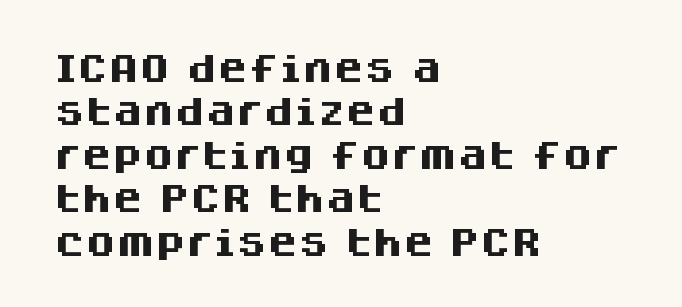
{"serif": "no", "italic": "no", "bold": "yes", "weight": "heavy", "width": "normal", "stroke_contrast": "medium", "x_height": "large", "monospaced": "no", "underline": "no", "align": "left", "line_spacing": "normal", "line_spacing_ratio": 1.4, "letter_spacing": "normal", "letter_spacing_em": 0.0, "glyph_px": 31}
